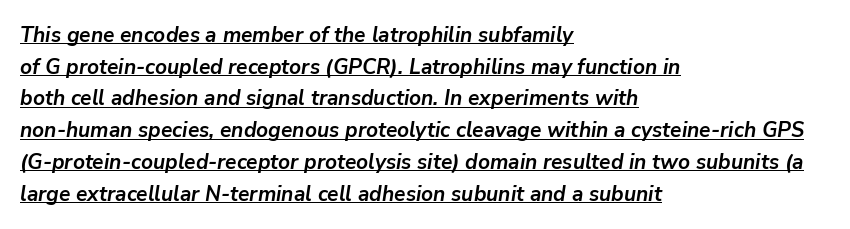
Heavy, bold letterforms. These characters rest on top of a visible drawn line. Would a proofreader flag this as italicized? Yes. Compared with typical paragraphs, the rows here are spaced about the same. The rag falls on the right side of this text block.
